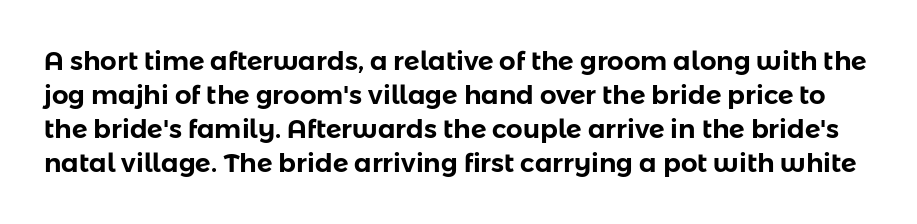
The image shows 26 px text type, upright; set normal line spacing (1.31x), normal letter spacing, not underlined.
